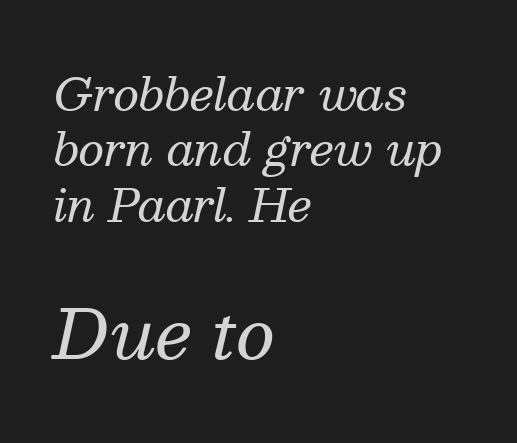
Q: Is the text bold? A: No.
Q: Is the text italic (slanted)? A: Yes, it leans right by about 13 degrees.
Q: Is the typeface a serif or a sans-serif typeface? A: Serif.
Q: Is the text underlined? A: No.
Q: How is the paragraph aligned? A: Left-aligned.
Q: Is the spacing between letters normal or unusually wide? A: Normal.
Q: Which block of text is set in a larger size, the first (top) or the second (bottom)? A: The second (bottom) one.
Q: Width (condensed, normal, or wide)? A: Normal.
Q: Stroke contrast? A: Medium.
Q: x-height? A: Medium.
Q: Monospaced? A: No.
